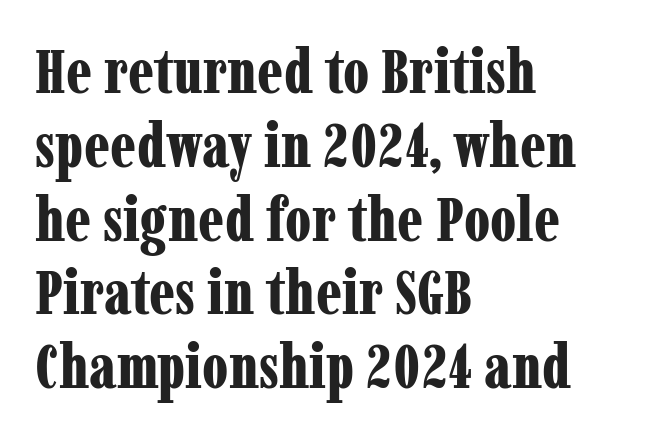
The image shows 61 px bold, condensed serif type, upright; set left-aligned, line spacing 1.21x, normal letter spacing, not underlined; low stroke contrast and a medium x-height.
